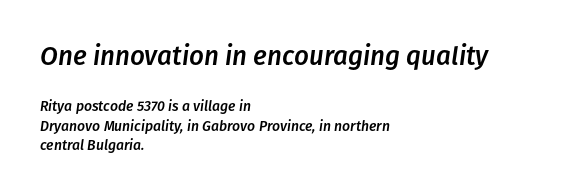
The image shows 26 px text type, italic (leaning right); set left-aligned, normal line spacing (1.4x), normal letter spacing, not underlined; the first (top) block is 1.86x larger.
